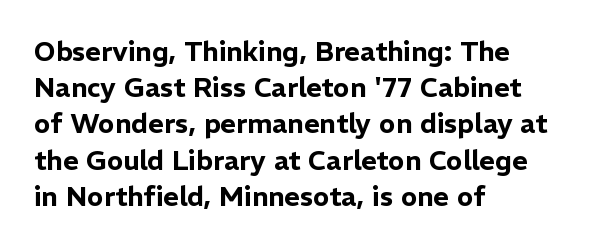
{"italic": "no", "underline": "no", "align": "left", "line_spacing": "normal", "line_spacing_ratio": 1.34, "letter_spacing": "normal", "letter_spacing_em": 0.0, "glyph_px": 27}
